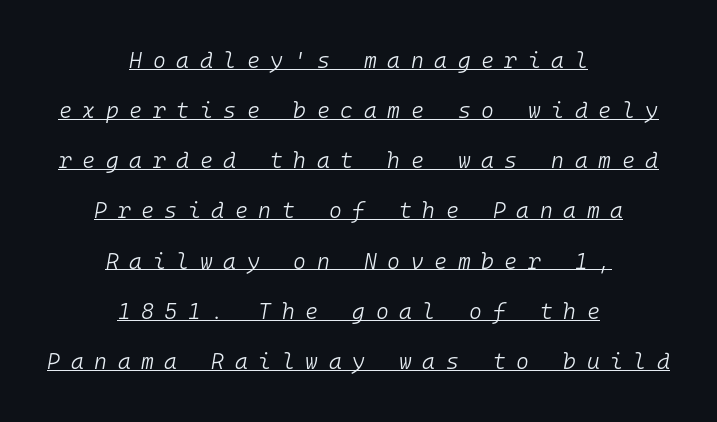
{"italic": "yes", "lean": "right", "slant_degrees": 10, "bold": "no", "underline": "yes", "align": "center", "line_spacing": "loose", "line_spacing_ratio": 2.28, "letter_spacing": "wide", "letter_spacing_em": 0.48, "glyph_px": 22}
